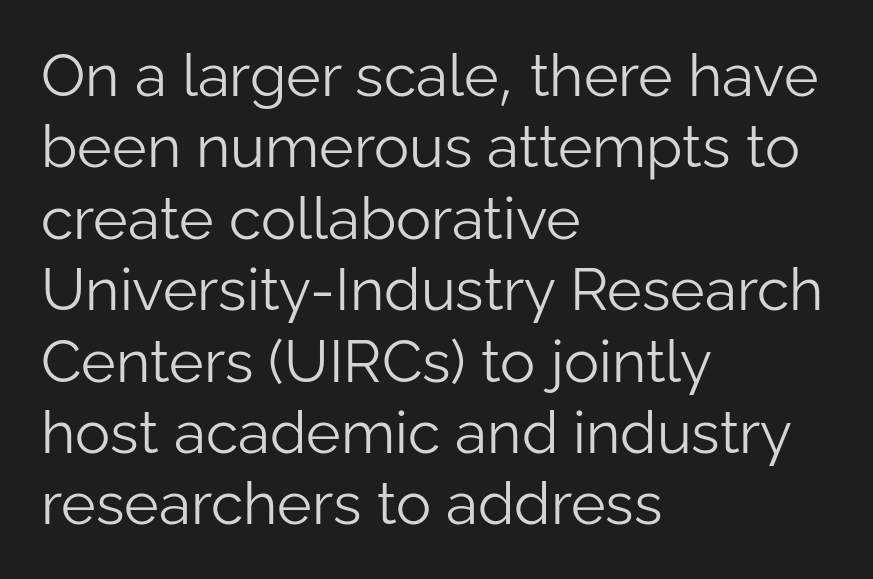
Q: Is the text bold? A: No.
Q: Is the text italic (slanted)? A: No, it is upright.
Q: Is the typeface a serif or a sans-serif typeface? A: Sans-serif.
Q: Is the text underlined? A: No.
Q: How is the paragraph aligned? A: Left-aligned.
Q: Is the spacing between letters normal or unusually wide? A: Normal.
Q: Width (condensed, normal, or wide)? A: Normal.
Q: Stroke contrast? A: Low.
Q: x-height? A: Medium.
Q: Monospaced? A: No.
